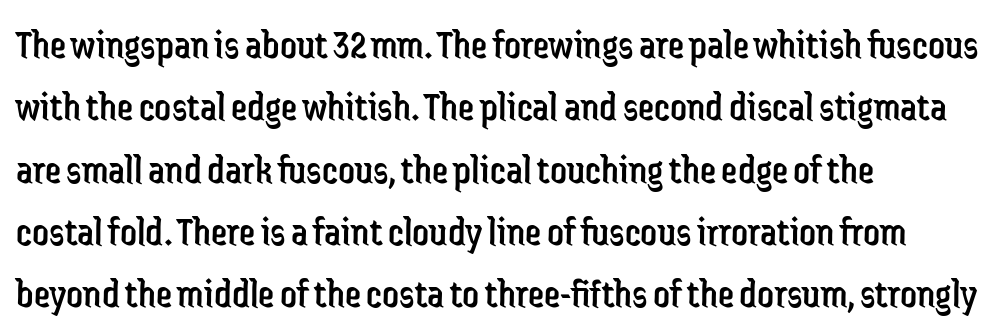
Q: Is the text bold? A: No.
Q: Is the text italic (slanted)? A: No, it is upright.
Q: Is the typeface a serif or a sans-serif typeface? A: Sans-serif.
Q: Is the text underlined? A: No.
Q: How is the paragraph aligned? A: Left-aligned.
Q: Is the spacing between letters normal or unusually wide? A: Normal.
Q: Is the spacing between lines tight, normal or loose? A: Normal.
Q: Width (condensed, normal, or wide)? A: Condensed.
Q: Stroke contrast? A: Low.
Q: x-height? A: Medium.
Q: Monospaced? A: No.
